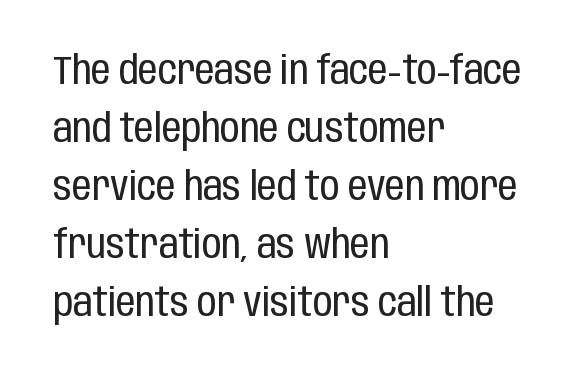
Underline: absent. Think of a printed novel: that variable character pitch is what you see here. Whoever set this chose a conventional vertical rhythm. Bold? No — there's no thickening of the strokes.
